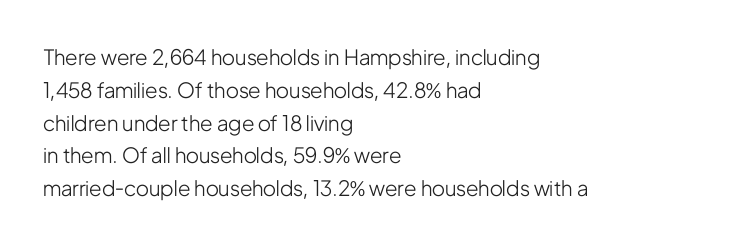
The image shows 21 px text type, upright; set left-aligned, normal line spacing (1.56x), normal letter spacing, not underlined.
